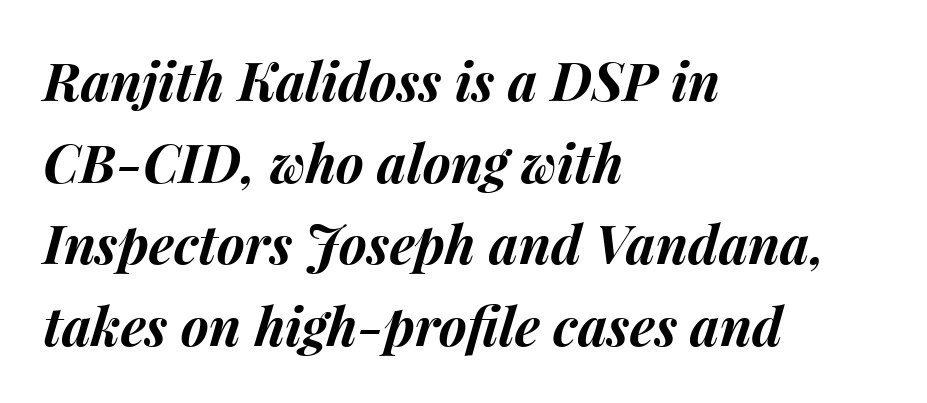
Q: Is the text bold? A: Yes.
Q: Is the text italic (slanted)? A: Yes, it leans right by about 15 degrees.
Q: Is the text underlined? A: No.
Q: How is the paragraph aligned? A: Left-aligned.
Q: Is the spacing between letters normal or unusually wide? A: Normal.
Q: Is the spacing between lines tight, normal or loose? A: Normal.
Q: Width (condensed, normal, or wide)? A: Normal.
Q: Stroke contrast? A: Medium.
Q: x-height? A: Medium.
Q: Monospaced? A: No.
